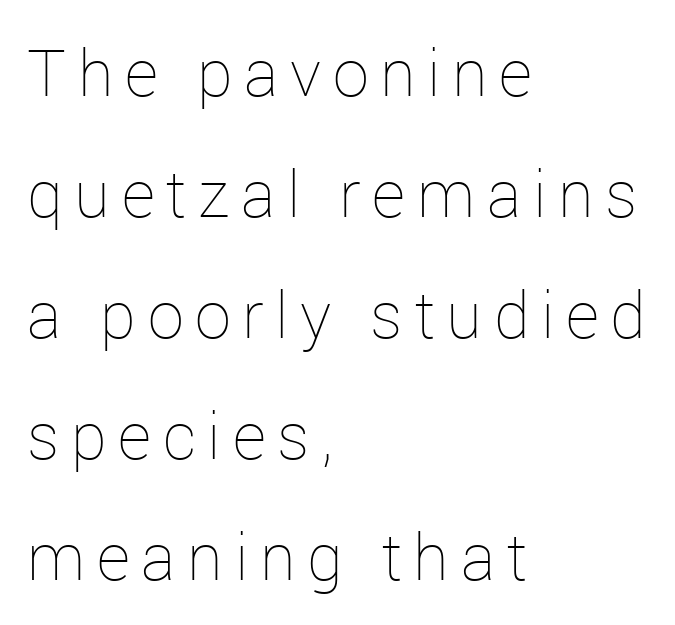
{"italic": "no", "bold": "no", "weight": "thin", "width": "normal", "stroke_contrast": "low", "x_height": "medium", "monospaced": "no", "underline": "no", "align": "left", "line_spacing_ratio": 1.86, "glyph_px": 65}
